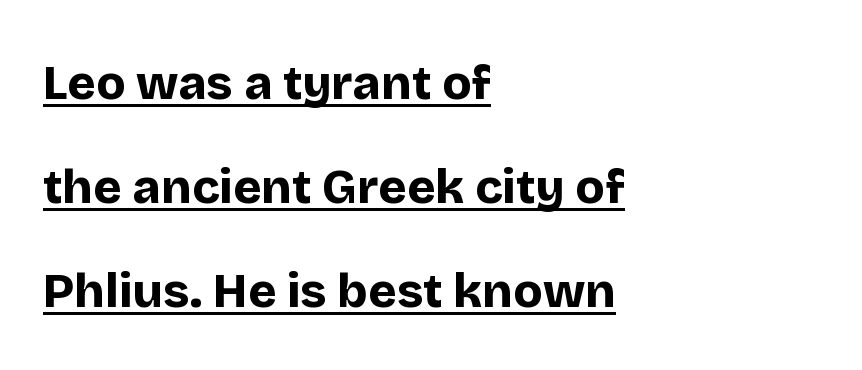
{"serif": "no", "italic": "no", "bold": "yes", "weight": "bold", "width": "normal", "stroke_contrast": "low", "x_height": "large", "monospaced": "no", "underline": "yes", "align": "left", "line_spacing": "loose", "line_spacing_ratio": 2.17, "letter_spacing": "normal", "letter_spacing_em": 0.0, "glyph_px": 48}
